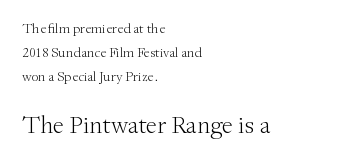
The image shows 25 px text type, upright; set left-aligned, line spacing 1.71x, normal letter spacing, not underlined; the second (bottom) block is 1.79x larger.
